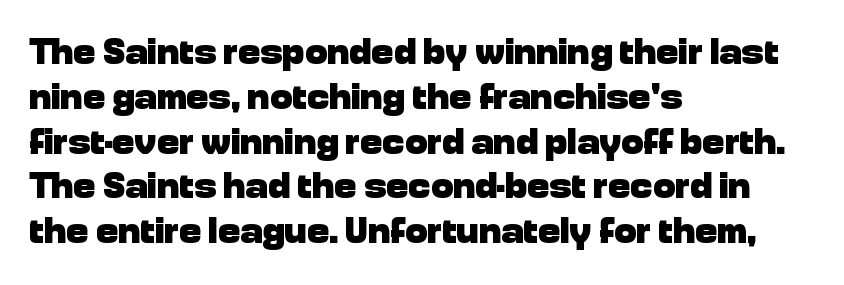
The image shows 37 px heavy sans-serif type, upright; set left-aligned, line spacing 1.21x, normal letter spacing, not underlined; low stroke contrast and a medium x-height.
